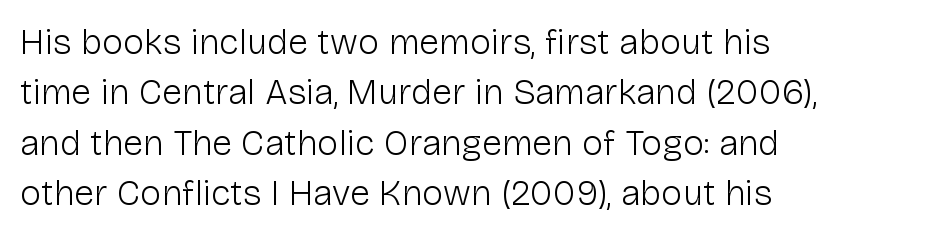
The image shows 36 px light sans-serif type, upright; set left-aligned, normal line spacing (1.4x), normal letter spacing, not underlined; low stroke contrast and a medium x-height.
